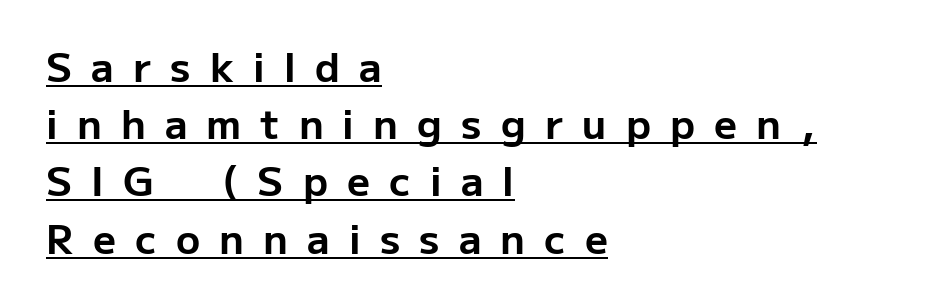
{"serif": "no", "italic": "no", "bold": "yes", "weight": "bold", "width": "normal", "stroke_contrast": "low", "x_height": "medium", "monospaced": "no", "underline": "yes", "align": "left", "line_spacing": "normal", "line_spacing_ratio": 1.43, "letter_spacing": "wide", "letter_spacing_em": 0.48, "glyph_px": 40}
